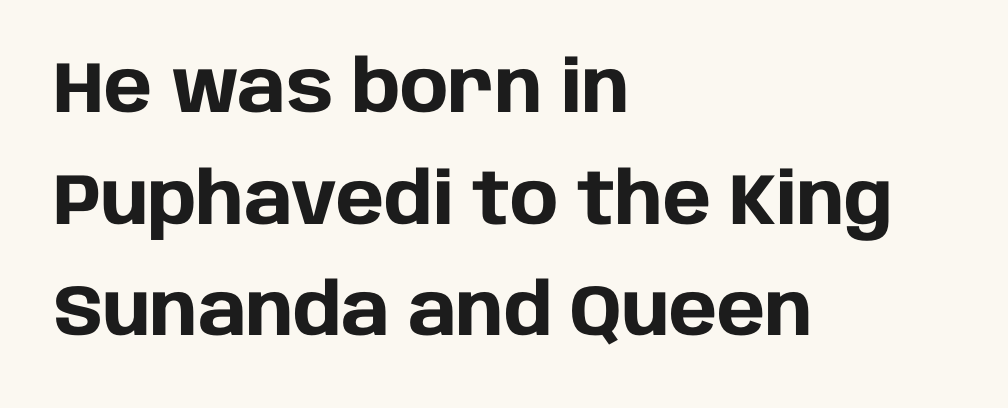
{"serif": "no", "italic": "no", "bold": "yes", "weight": "heavy", "width": "normal", "stroke_contrast": "low", "x_height": "large", "monospaced": "no", "underline": "no", "align": "left", "line_spacing": "normal", "line_spacing_ratio": 1.55, "letter_spacing": "normal", "letter_spacing_em": 0.0, "glyph_px": 72}
